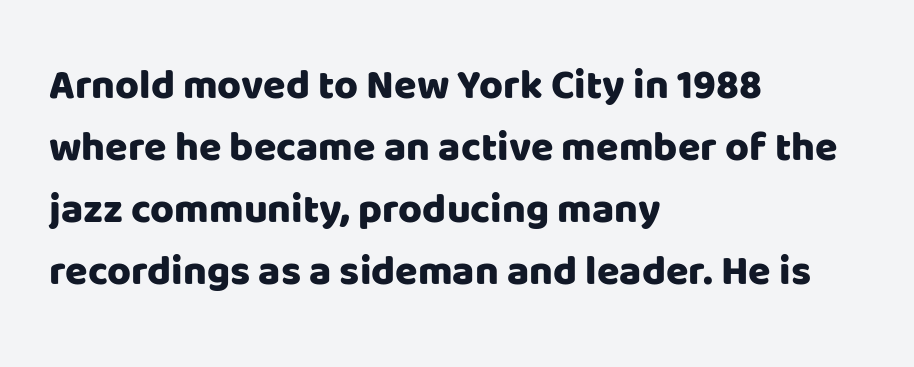
The image shows 41 px sans-serif type, upright; set left-aligned, normal line spacing (1.51x), normal letter spacing, not underlined; low stroke contrast and a large x-height.
